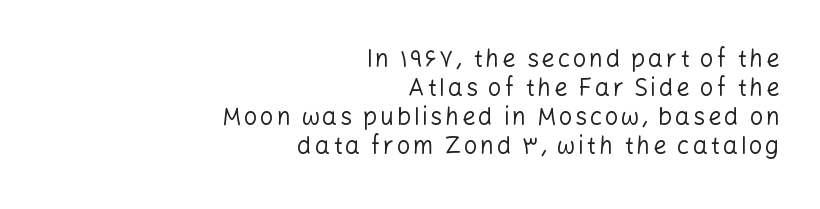
{"italic": "no", "bold": "no", "underline": "no", "align": "right", "line_spacing_ratio": 1.21, "glyph_px": 24}
